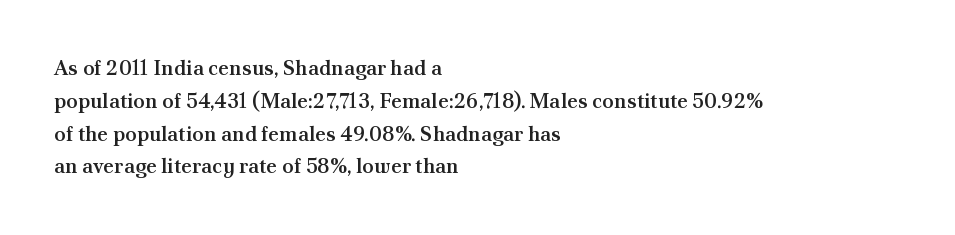
{"italic": "no", "bold": "semi", "underline": "no", "align": "left", "line_spacing": "normal", "line_spacing_ratio": 1.56, "letter_spacing": "normal", "letter_spacing_em": 0.0, "glyph_px": 21}
